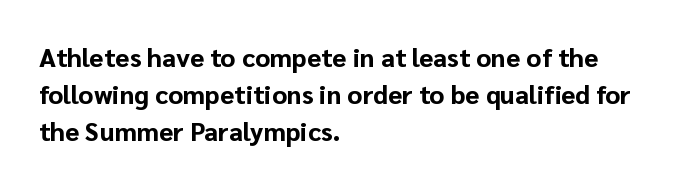
Q: Is the text bold? A: Yes.
Q: Is the text italic (slanted)? A: No, it is upright.
Q: Is the text underlined? A: No.
Q: How is the paragraph aligned? A: Left-aligned.
Q: Is the spacing between letters normal or unusually wide? A: Normal.
Q: Is the spacing between lines tight, normal or loose? A: Normal.
